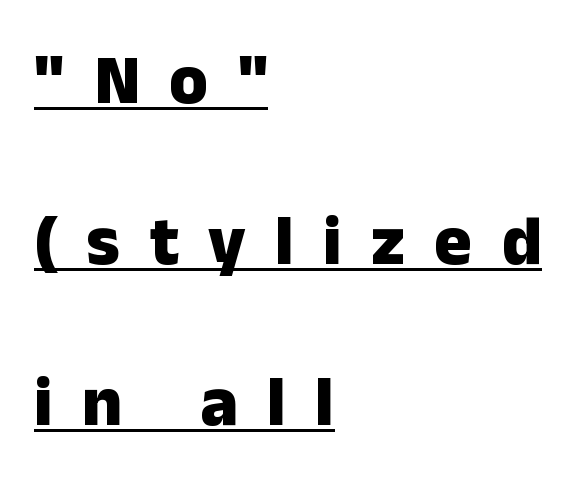
Q: Is the text bold? A: Yes.
Q: Is the text italic (slanted)? A: No, it is upright.
Q: Is the typeface a serif or a sans-serif typeface? A: Sans-serif.
Q: Is the text underlined? A: Yes.
Q: How is the paragraph aligned? A: Left-aligned.
Q: Is the spacing between letters normal or unusually wide? A: Unusually wide.
Q: Is the spacing between lines tight, normal or loose? A: Loose.
Q: Width (condensed, normal, or wide)? A: Normal.
Q: Stroke contrast? A: Low.
Q: x-height? A: Medium.
Q: Monospaced? A: No.
